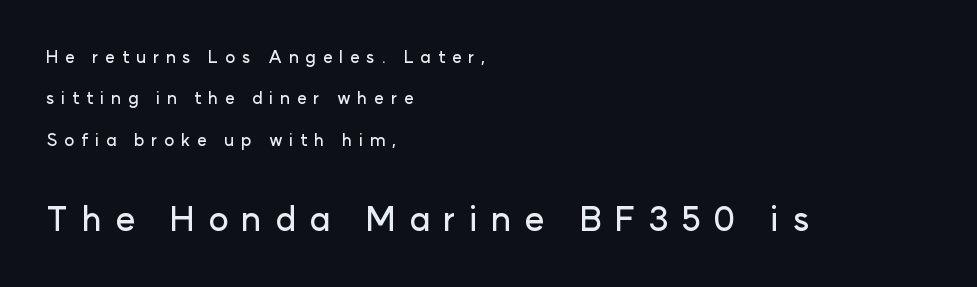
Q: Is the text italic (slanted)? A: No, it is upright.
Q: Is the typeface a serif or a sans-serif typeface? A: Sans-serif.
Q: Is the text underlined? A: No.
Q: How is the paragraph aligned? A: Left-aligned.
Q: Is the spacing between letters normal or unusually wide? A: Unusually wide.
Q: Is the spacing between lines tight, normal or loose? A: Loose.
Q: Which block of text is set in a larger size, the first (top) or the second (bottom)? A: The second (bottom) one.
Q: Width (condensed, normal, or wide)? A: Normal.
Q: Stroke contrast? A: Low.
Q: x-height? A: Medium.
Q: Monospaced? A: No.
